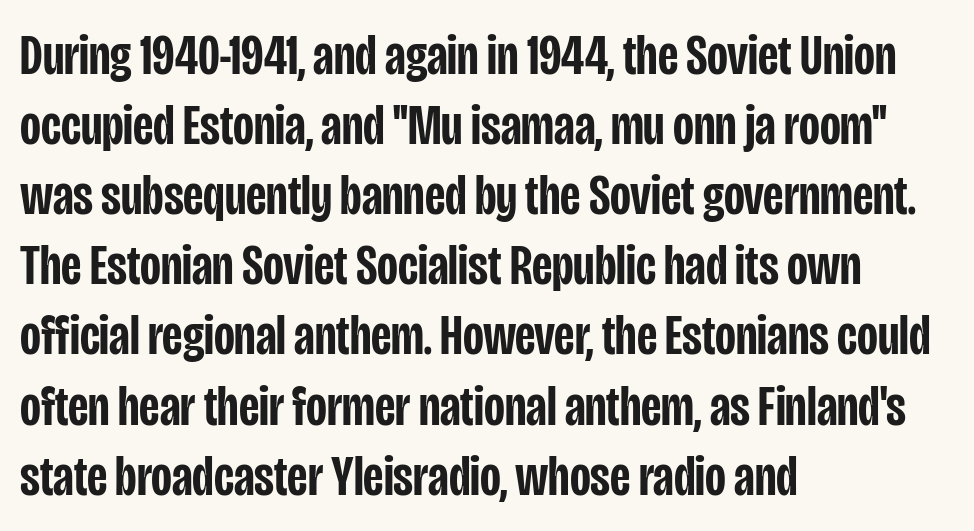
The image shows 57 px semibold, condensed sans-serif type, upright; set left-aligned, line spacing 1.23x, normal letter spacing, not underlined; low stroke contrast and a large x-height.
